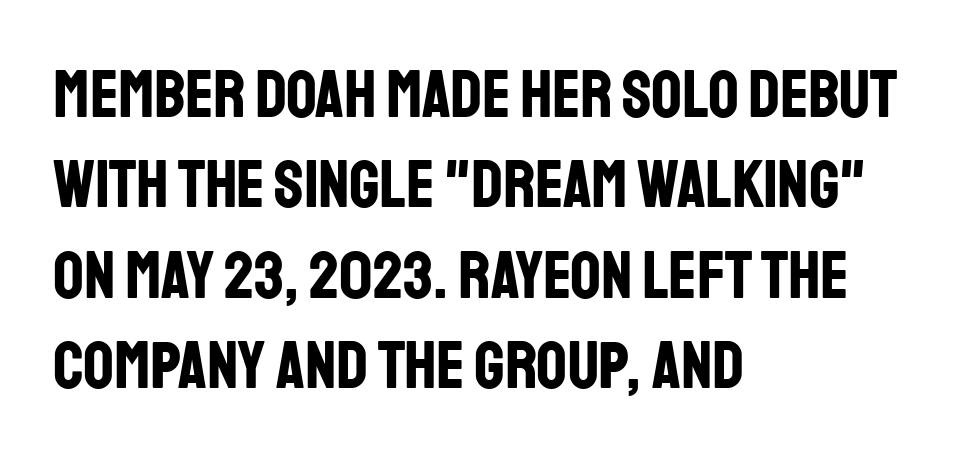
Q: Is the text bold? A: Yes.
Q: Is the text italic (slanted)? A: No, it is upright.
Q: Is the typeface a serif or a sans-serif typeface? A: Sans-serif.
Q: Is the text underlined? A: No.
Q: How is the paragraph aligned? A: Left-aligned.
Q: Is the spacing between letters normal or unusually wide? A: Normal.
Q: Is the spacing between lines tight, normal or loose? A: Normal.
Q: Width (condensed, normal, or wide)? A: Condensed.
Q: Stroke contrast? A: Low.
Q: x-height? A: Large.
Q: Monospaced? A: No.
